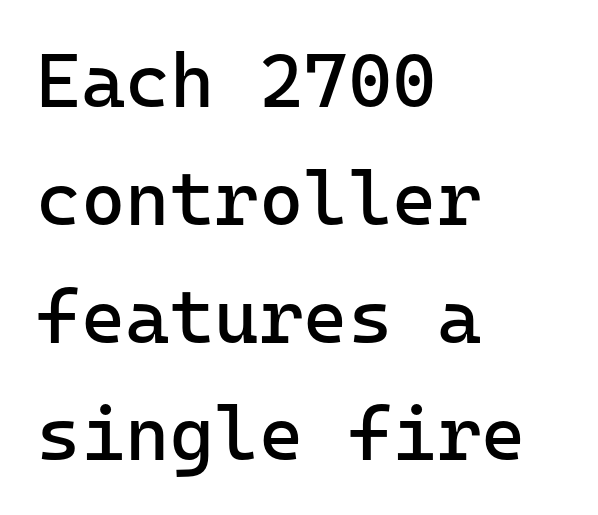
{"serif": "no", "italic": "no", "bold": "no", "weight": "regular", "width": "normal", "stroke_contrast": "low", "x_height": "medium", "underline": "no", "align": "left", "line_spacing": "normal", "line_spacing_ratio": 1.55, "letter_spacing": "normal", "letter_spacing_em": 0.0, "glyph_px": 76}
